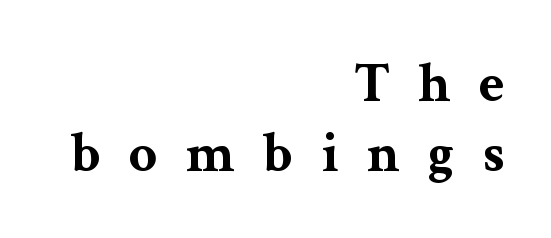
Q: Is the text bold? A: Yes.
Q: Is the text italic (slanted)? A: No, it is upright.
Q: Is the typeface a serif or a sans-serif typeface? A: Serif.
Q: Is the text underlined? A: No.
Q: How is the paragraph aligned? A: Right-aligned.
Q: Is the spacing between letters normal or unusually wide? A: Unusually wide.
Q: Is the spacing between lines tight, normal or loose? A: Normal.
Q: Width (condensed, normal, or wide)? A: Wide.
Q: Stroke contrast? A: Medium.
Q: x-height? A: Medium.
Q: Monospaced? A: No.
